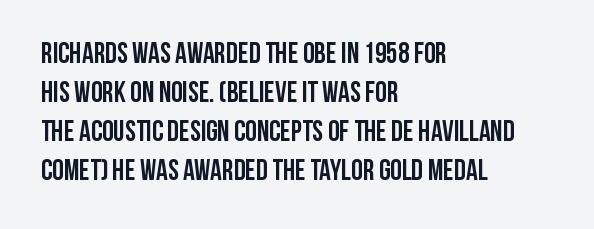
The image shows 29 px semibold, condensed sans-serif type, upright; set left-aligned, normal line spacing (1.34x), normal letter spacing, not underlined; low stroke contrast and a large x-height.
